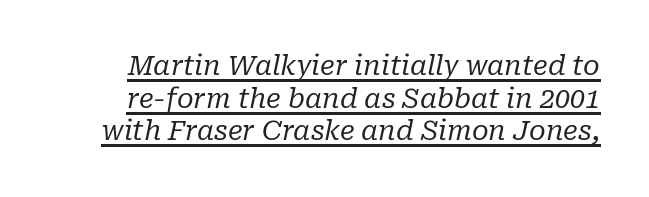
Q: Is the text bold? A: No.
Q: Is the text italic (slanted)? A: Yes, it leans right by about 10 degrees.
Q: Is the text underlined? A: Yes.
Q: Is the spacing between letters normal or unusually wide? A: Normal.
